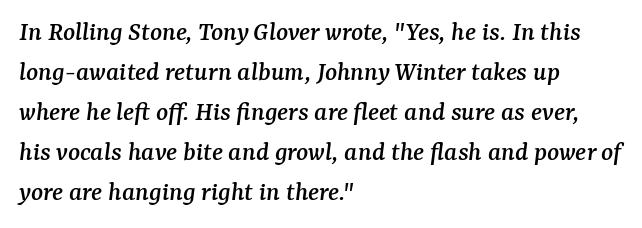
Proportional: the letters do not fall into vertical columns. The letters sit at their default tracking, neither squeezed nor spread. Underline: absent. Serifs: yes, visible at the terminals of the letterforms. A student would call this left alignment; a typographer would say flush left, rag right. The letters are slanted; this is an italic face.
